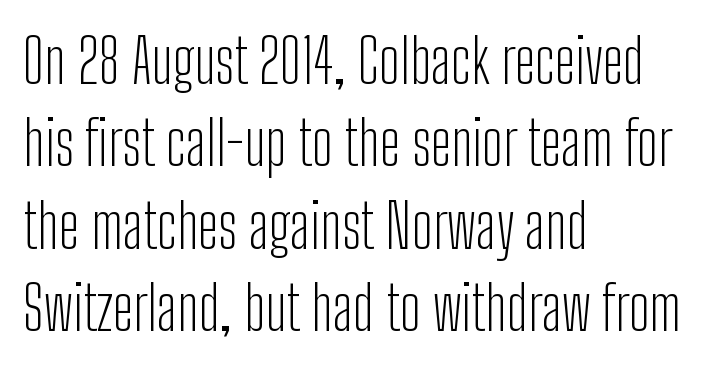
The image shows 61 px light, condensed sans-serif type, upright; set left-aligned, normal line spacing (1.35x), normal letter spacing, not underlined; low stroke contrast and a medium x-height.
